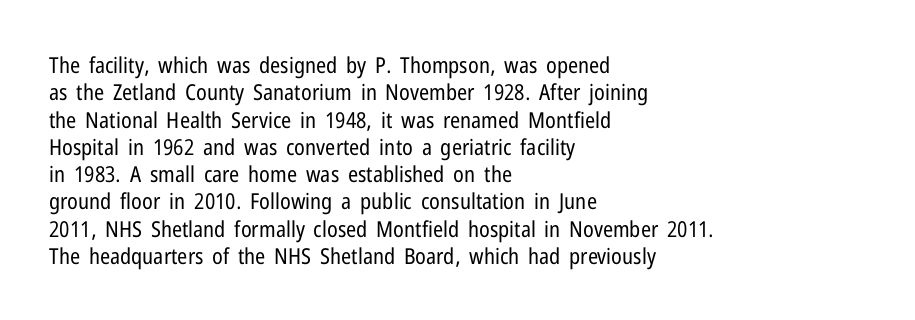
Rendered with straight, roman letterforms. Weight: not bold — regular or lighter. Words appear dense and cohesive because spacing is normal. Horizontal alignment here is leftward, the default for most running prose. A clean baseline with only descenders dipping below it.
